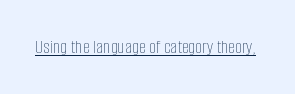
{"italic": "no", "bold": "no", "underline": "yes", "letter_spacing": "normal", "letter_spacing_em": 0.0, "glyph_px": 20}
